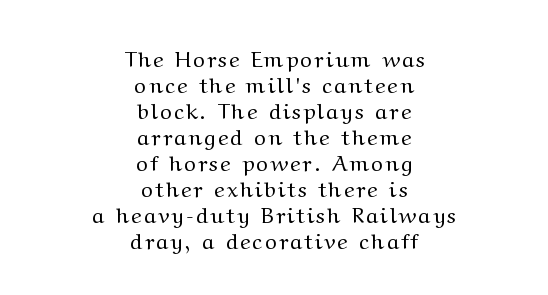
{"italic": "no", "bold": "no", "underline": "no", "align": "center", "line_spacing_ratio": 1.18, "glyph_px": 22}
